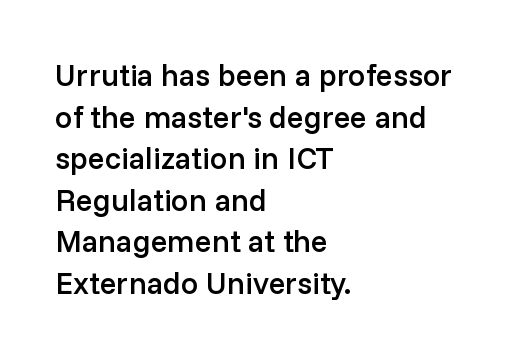
The image shows 31 px semibold sans-serif type, upright; set left-aligned, normal line spacing (1.34x), normal letter spacing, not underlined; low stroke contrast and a medium x-height.
